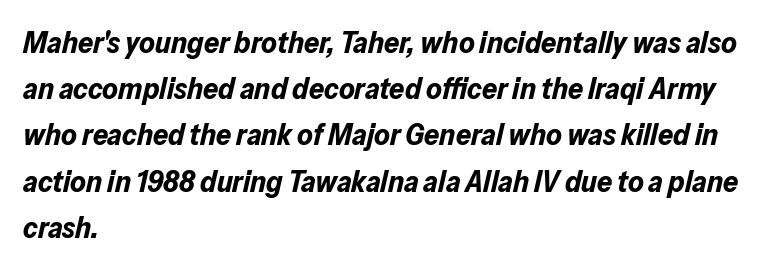
The image shows 30 px bold type, italic (leaning right); set left-aligned, normal line spacing (1.54x), normal letter spacing, not underlined; low stroke contrast and a medium x-height.
